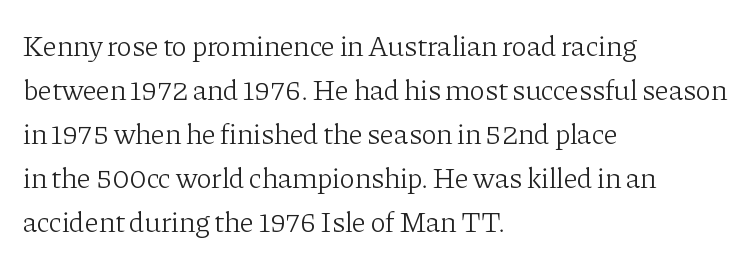
{"serif": "yes", "italic": "no", "bold": "no", "weight": "light", "width": "normal", "stroke_contrast": "low", "x_height": "medium", "monospaced": "no", "underline": "no", "align": "left", "line_spacing": "normal", "line_spacing_ratio": 1.52, "letter_spacing": "normal", "letter_spacing_em": 0.0, "glyph_px": 29}
